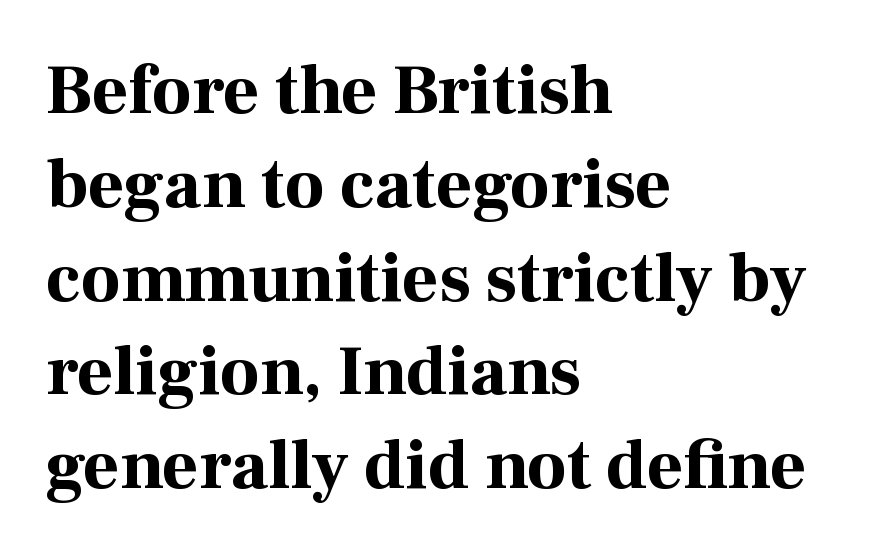
Just letters on the line, the space beneath them empty. Leading: standard. Stroke terminals: seriffed. The ragged edge is on the right, which tells us the setting is flush left. Tall strokes in this sample are plumb rather than angled. A typesetter would call this zero additional tracking.
